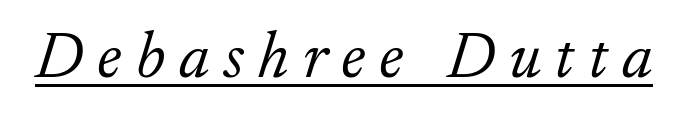
Q: Is the text bold? A: No.
Q: Is the text italic (slanted)? A: Yes, it leans right by about 17 degrees.
Q: Is the typeface a serif or a sans-serif typeface? A: Serif.
Q: Is the text underlined? A: Yes.
Q: Is the spacing between letters normal or unusually wide? A: Unusually wide.
Q: Width (condensed, normal, or wide)? A: Normal.
Q: Stroke contrast? A: Low.
Q: x-height? A: Small.
Q: Monospaced? A: No.
